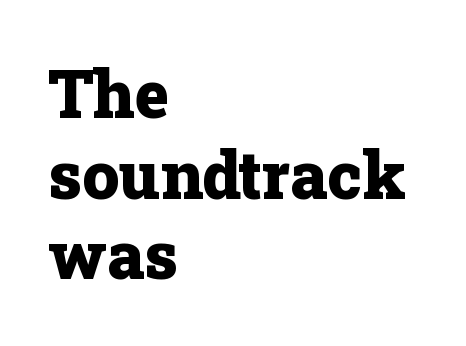
Q: Is the text bold? A: Yes.
Q: Is the text italic (slanted)? A: No, it is upright.
Q: Is the typeface a serif or a sans-serif typeface? A: Serif.
Q: Is the text underlined? A: No.
Q: How is the paragraph aligned? A: Left-aligned.
Q: Is the spacing between letters normal or unusually wide? A: Normal.
Q: Width (condensed, normal, or wide)? A: Normal.
Q: Stroke contrast? A: Low.
Q: x-height? A: Medium.
Q: Monospaced? A: No.
